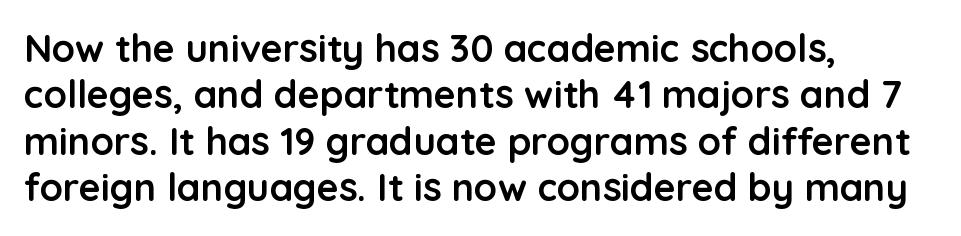
{"serif": "no", "italic": "no", "bold": "yes", "weight": "semibold", "width": "normal", "stroke_contrast": "low", "x_height": "medium", "monospaced": "no", "underline": "no", "align": "left", "line_spacing_ratio": 1.22, "letter_spacing": "normal", "letter_spacing_em": 0.0, "glyph_px": 38}
